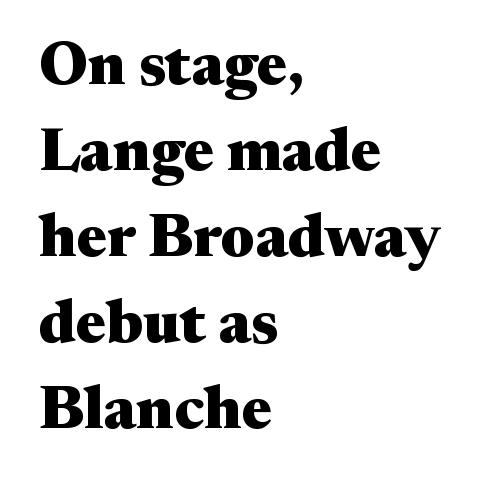
The image shows 61 px heavy, wide serif type, upright; set left-aligned, normal line spacing (1.41x), normal letter spacing, not underlined; medium stroke contrast and a medium x-height.
